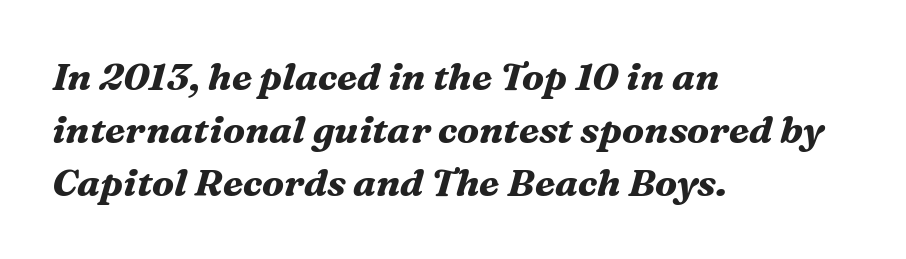
The image shows 38 px bold serif type, italic (leaning right); set left-aligned, normal line spacing (1.4x), normal letter spacing, not underlined; medium stroke contrast and a medium x-height.
